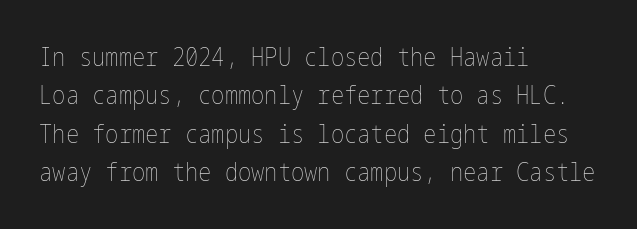
This sample uses an upright cut, with every glyph sitting square on the baseline. The string is rendered with underlining switched off. Tracking value appears to be zero — textbook default spacing. The lines in this sample share a left origin and differ only in where they stop. Vertical spacing — default.
